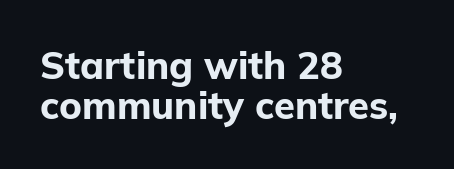
Q: Is the text bold? A: Yes.
Q: Is the text italic (slanted)? A: No, it is upright.
Q: Is the typeface a serif or a sans-serif typeface? A: Sans-serif.
Q: Is the text underlined? A: No.
Q: How is the paragraph aligned? A: Left-aligned.
Q: Is the spacing between letters normal or unusually wide? A: Normal.
Q: Is the spacing between lines tight, normal or loose? A: Tight.
Q: Width (condensed, normal, or wide)? A: Normal.
Q: Stroke contrast? A: Low.
Q: x-height? A: Medium.
Q: Monospaced? A: No.
